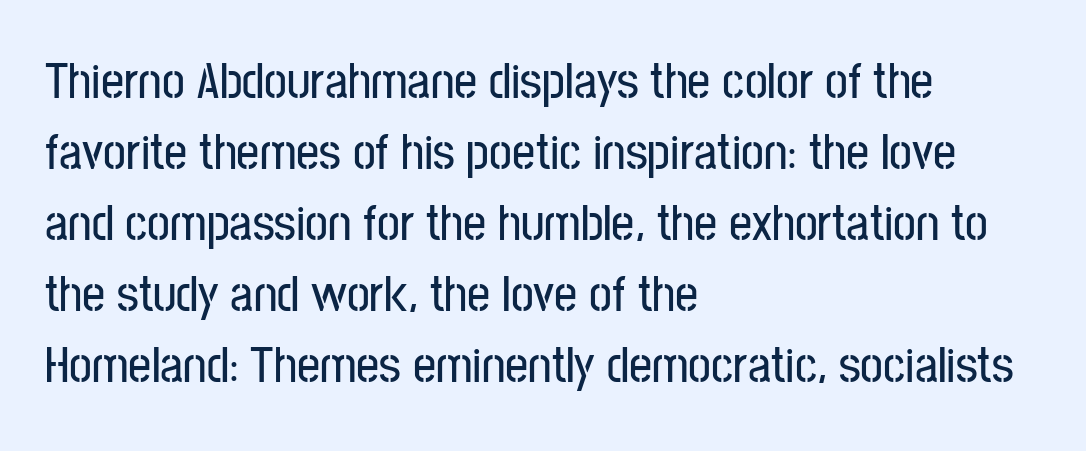
Layout note: lines flush left. Look at the tracking — it's just the regular setting, nothing added. Varying glyph widths throughout — classic text-font behaviour. The text was rendered using a sans face with plain stroke endings.
